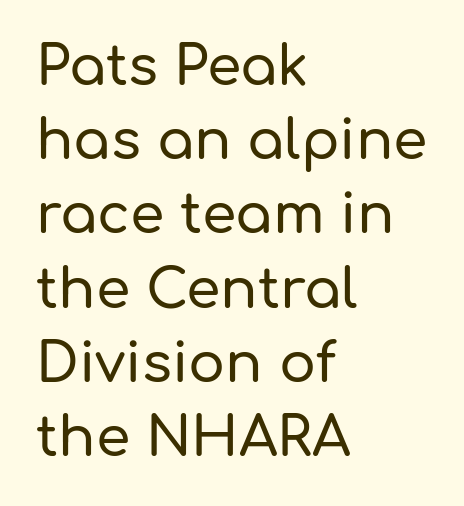
{"serif": "no", "italic": "no", "width": "normal", "stroke_contrast": "low", "x_height": "medium", "monospaced": "no", "underline": "no", "align": "left", "line_spacing": "normal", "line_spacing_ratio": 1.35, "letter_spacing": "normal", "letter_spacing_em": 0.0, "glyph_px": 55}
